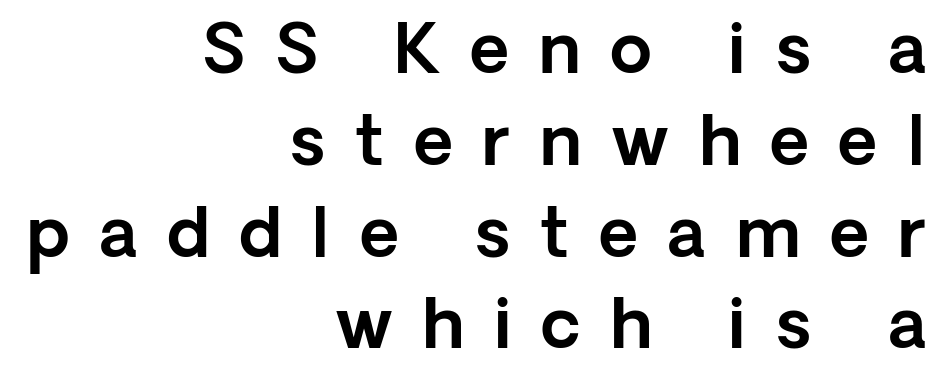
Quick note: interline space is typical. Posture: straight, roman, zero tilt. The font family rendered here belongs to the sans-serif group. The gaps between neighbouring characters are conspicuously large. The text block is weighted toward the right margin, trailing off unevenly leftward. Words float on clear page, feet unadorned.
